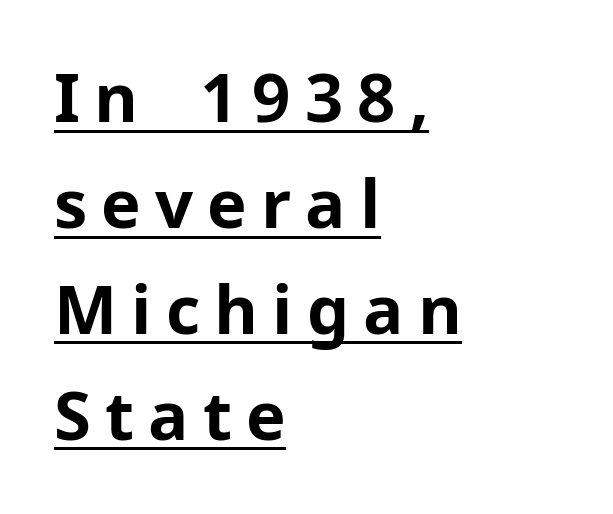
The image shows 67 px bold sans-serif type, upright; set left-aligned, normal line spacing (1.58x), unusually wide letter spacing (+0.21 em), underlined; low stroke contrast and a medium x-height.
